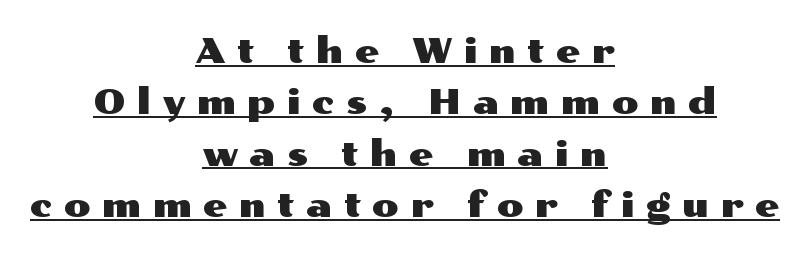
The image shows 35 px wide sans-serif type, upright; set centered, normal line spacing (1.47x), unusually wide letter spacing (+0.32 em), underlined; medium stroke contrast and a medium x-height.
